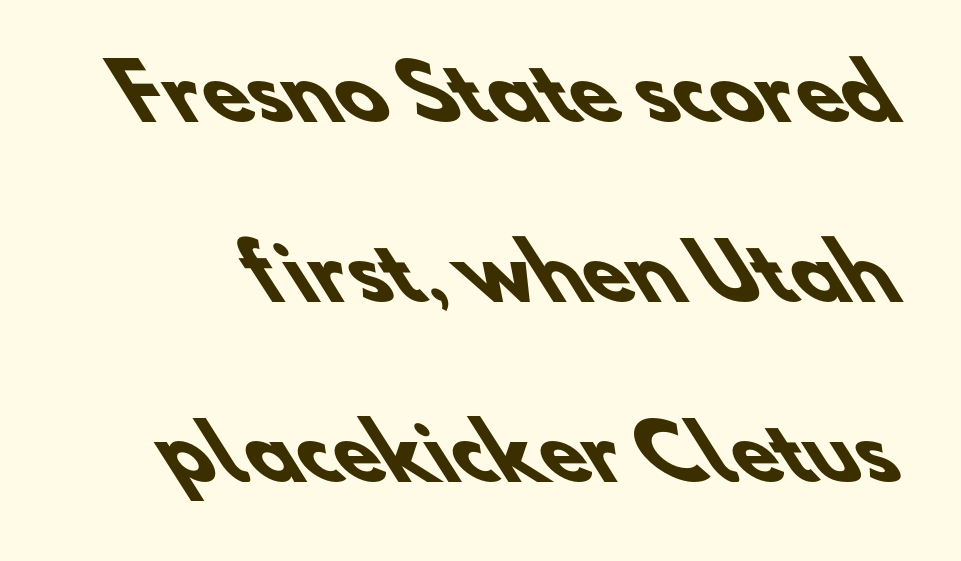
{"serif": "no", "bold": "yes", "weight": "heavy", "width": "normal", "stroke_contrast": "low", "x_height": "small", "monospaced": "no", "underline": "no", "line_spacing": "loose", "line_spacing_ratio": 2.4, "letter_spacing": "normal", "letter_spacing_em": 0.0, "glyph_px": 75}
